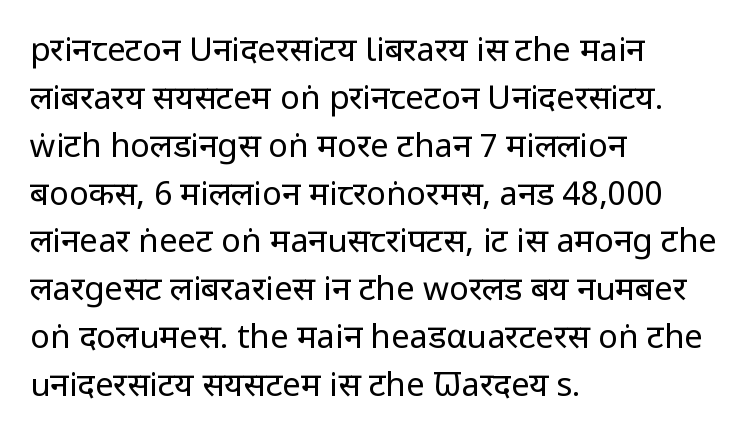
Q: Is the text bold? A: No.
Q: Is the text italic (slanted)? A: No, it is upright.
Q: Is the typeface a serif or a sans-serif typeface? A: Sans-serif.
Q: Is the text underlined? A: No.
Q: How is the paragraph aligned? A: Left-aligned.
Q: Is the spacing between letters normal or unusually wide? A: Normal.
Q: Is the spacing between lines tight, normal or loose? A: Normal.
Q: Width (condensed, normal, or wide)? A: Condensed.
Q: Stroke contrast? A: Low.
Q: x-height? A: Large.
Q: Monospaced? A: No.
